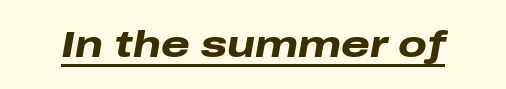
The image shows 37 px heavy, wide type, italic (leaning right); set normal letter spacing, underlined; low stroke contrast and a medium x-height.
